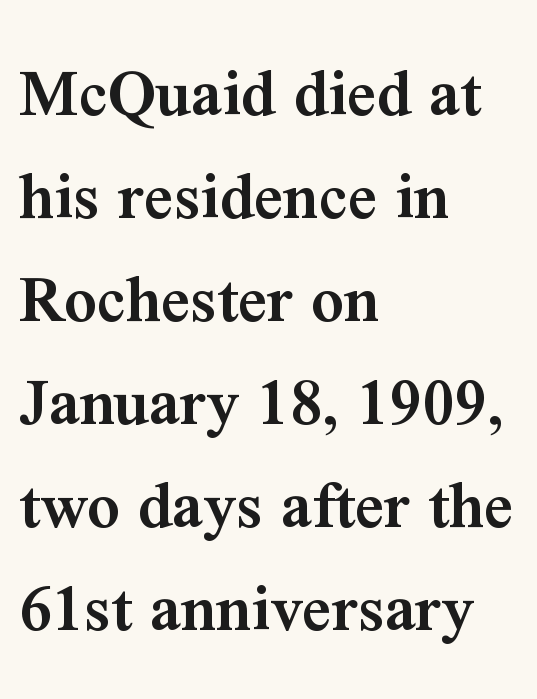
Q: Is the text bold? A: Semi-bold.
Q: Is the text italic (slanted)? A: No, it is upright.
Q: Is the typeface a serif or a sans-serif typeface? A: Serif.
Q: Is the text underlined? A: No.
Q: How is the paragraph aligned? A: Left-aligned.
Q: Is the spacing between letters normal or unusually wide? A: Normal.
Q: Is the spacing between lines tight, normal or loose? A: Normal.
Q: Width (condensed, normal, or wide)? A: Normal.
Q: Stroke contrast? A: Medium.
Q: x-height? A: Medium.
Q: Monospaced? A: No.
